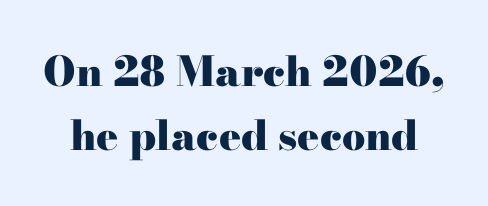
Q: Is the text bold? A: Yes.
Q: Is the text italic (slanted)? A: No, it is upright.
Q: Is the typeface a serif or a sans-serif typeface? A: Serif.
Q: Is the text underlined? A: No.
Q: Is the spacing between letters normal or unusually wide? A: Normal.
Q: Is the spacing between lines tight, normal or loose? A: Normal.
Q: Width (condensed, normal, or wide)? A: Wide.
Q: Stroke contrast? A: High.
Q: x-height? A: Small.
Q: Monospaced? A: No.
